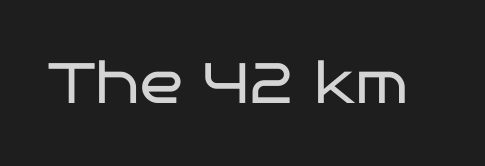
The image shows 57 px regular-weight, wide sans-serif type, upright; set normal letter spacing, not underlined; low stroke contrast and a large x-height.
